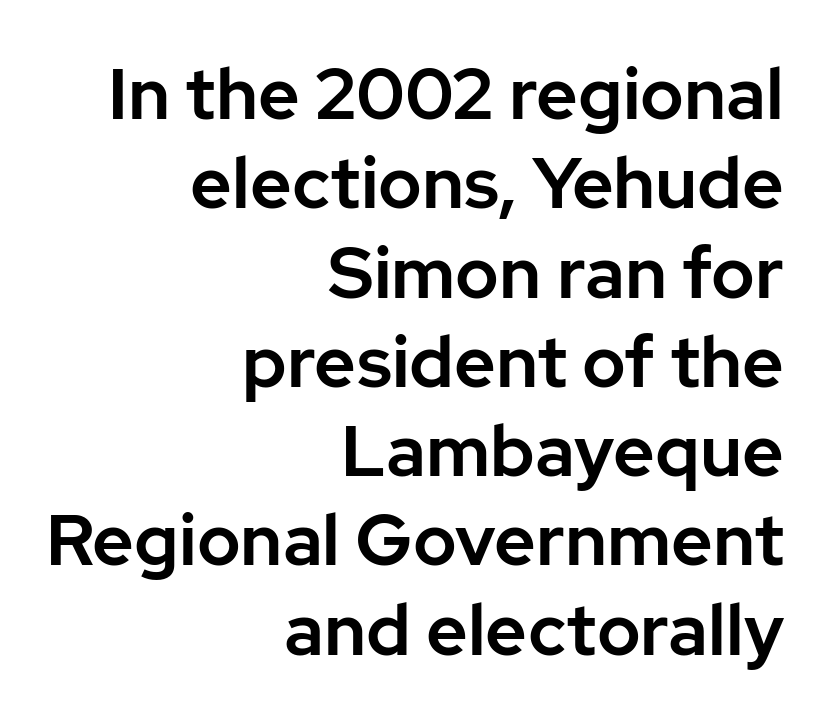
The image shows 72 px sans-serif type, upright; set right-aligned, line spacing 1.24x, normal letter spacing, not underlined; low stroke contrast and a medium x-height.
